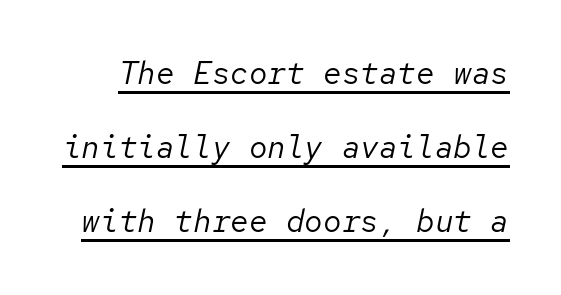
The image shows 31 px regular-weight type, italic (leaning right), monospaced; set loose line spacing (2.39x), normal letter spacing, underlined; low stroke contrast and a medium x-height.
